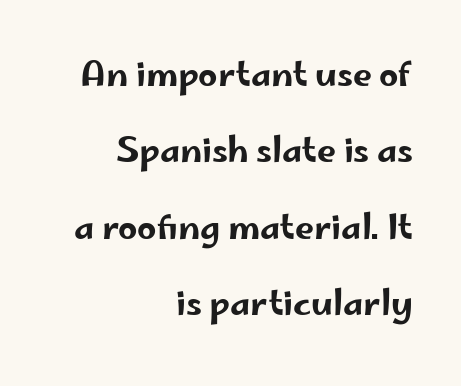
{"serif": "no", "italic": "no", "width": "wide", "stroke_contrast": "low", "x_height": "small", "monospaced": "no", "underline": "no", "align": "right", "line_spacing": "loose", "line_spacing_ratio": 2.25, "letter_spacing": "normal", "letter_spacing_em": 0.0, "glyph_px": 34}
